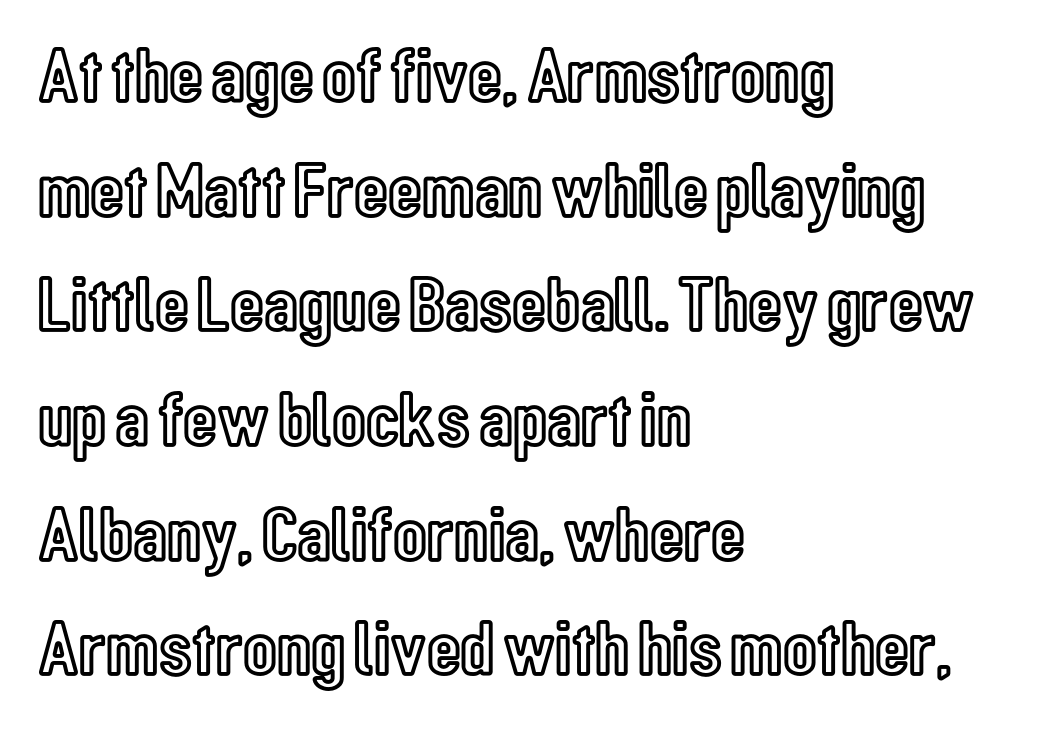
Glance below the letters and you will spot only blank space. Here the glyphs are tracked normally, forming tight word shapes. Proportional: the letters do not fall into vertical columns. Normally led — the rows are evenly, conventionally spaced. Designer's note — italics off, roman on.
